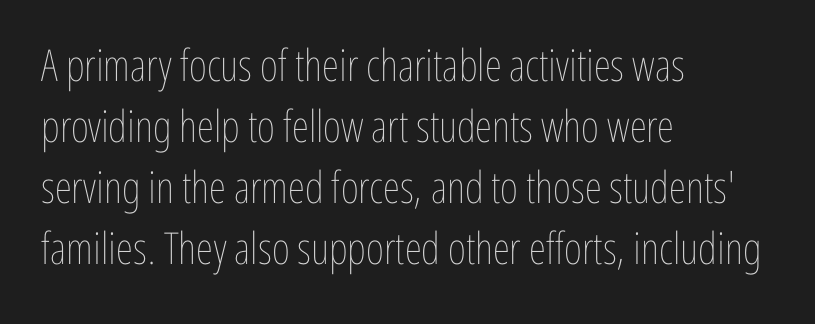
{"italic": "no", "bold": "no", "weight": "thin", "width": "condensed", "stroke_contrast": "low", "x_height": "medium", "monospaced": "no", "underline": "no", "align": "left", "line_spacing": "normal", "line_spacing_ratio": 1.39, "letter_spacing": "normal", "letter_spacing_em": 0.0, "glyph_px": 44}
